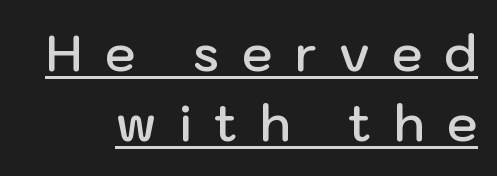
Q: Is the text bold? A: Semi-bold.
Q: Is the text italic (slanted)? A: No, it is upright.
Q: Is the typeface a serif or a sans-serif typeface? A: Sans-serif.
Q: Is the text underlined? A: Yes.
Q: Is the spacing between letters normal or unusually wide? A: Unusually wide.
Q: Is the spacing between lines tight, normal or loose? A: Normal.
Q: Width (condensed, normal, or wide)? A: Normal.
Q: Stroke contrast? A: Low.
Q: x-height? A: Medium.
Q: Monospaced? A: No.
